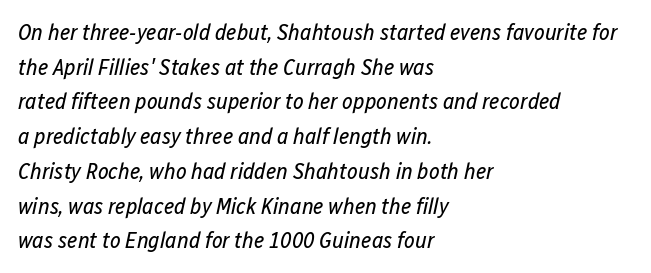
The image shows 23 px text type, italic (leaning right); set left-aligned, normal line spacing (1.51x), normal letter spacing, not underlined.
